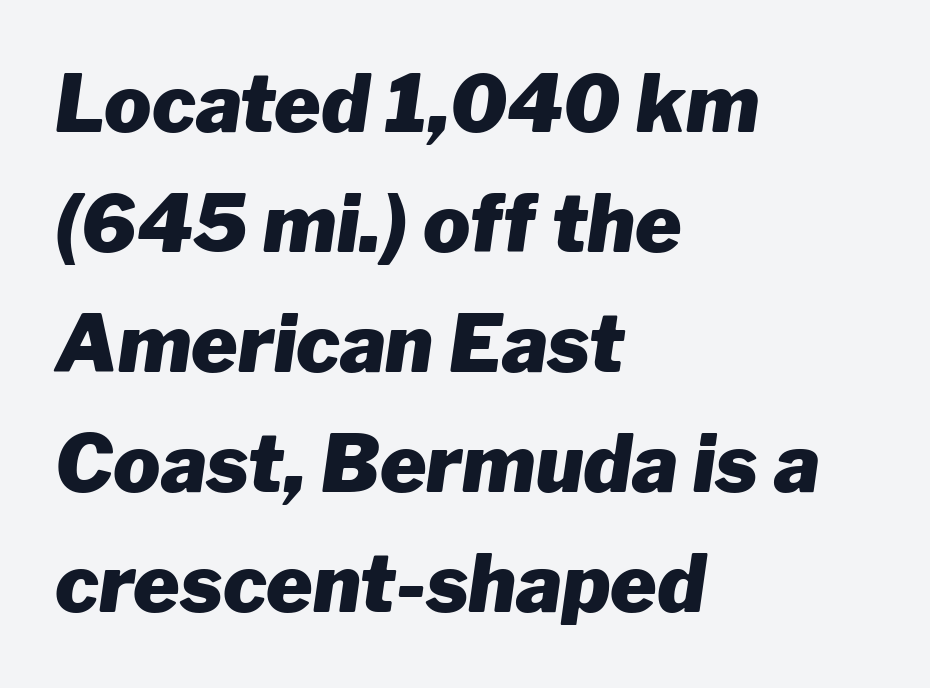
Q: Is the text bold? A: Yes.
Q: Is the text italic (slanted)? A: Yes, it leans right by about 8 degrees.
Q: Is the text underlined? A: No.
Q: How is the paragraph aligned? A: Left-aligned.
Q: Is the spacing between letters normal or unusually wide? A: Normal.
Q: Is the spacing between lines tight, normal or loose? A: Normal.
Q: Width (condensed, normal, or wide)? A: Normal.
Q: Stroke contrast? A: Low.
Q: x-height? A: Medium.
Q: Monospaced? A: No.
